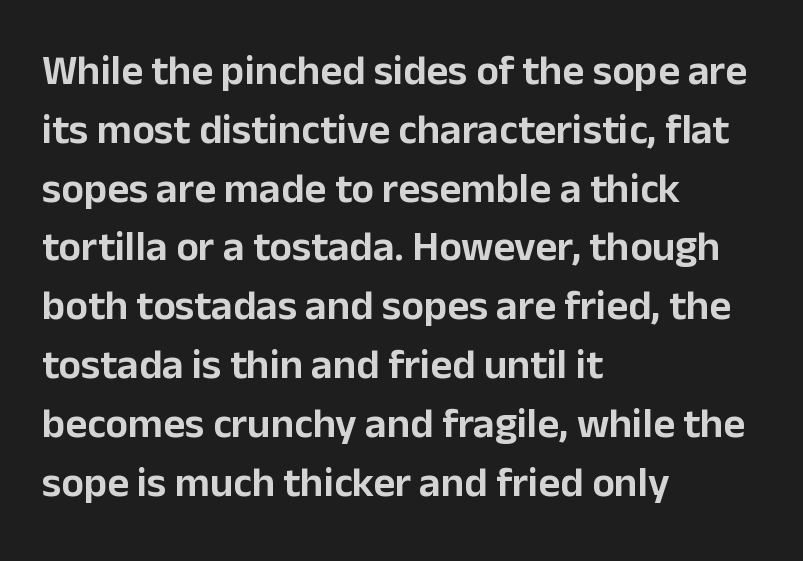
The image shows 42 px sans-serif type, upright; set left-aligned, normal line spacing (1.4x), normal letter spacing, not underlined; low stroke contrast and a medium x-height.
